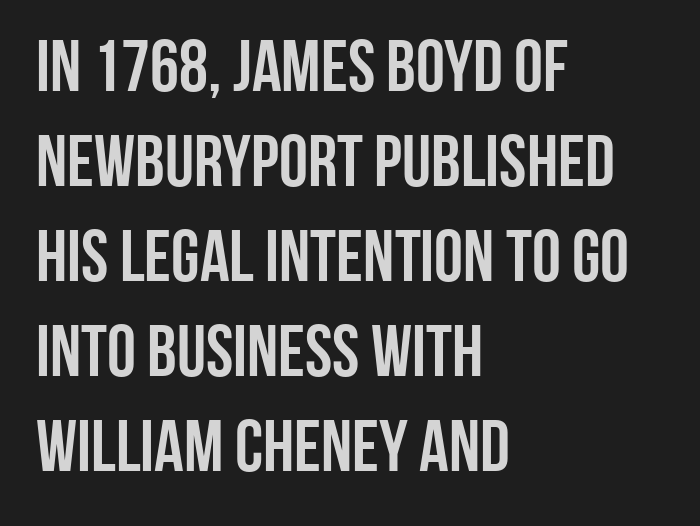
Varying glyph widths throughout — classic text-font behaviour. No word sits above an underline. The lines sit at an ordinary, default distance from one another. Standard letterfit; no display-style spreading of the glyphs. Which margin do the lines hug? The left one — the right edge is uneven. Style check: upright.
